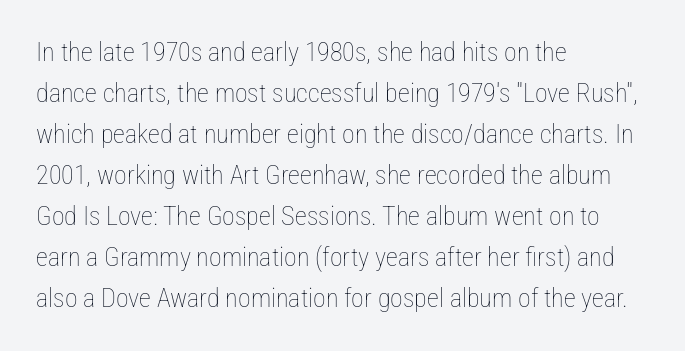
{"italic": "no", "bold": "no", "underline": "no", "align": "left", "line_spacing": "normal", "line_spacing_ratio": 1.58, "letter_spacing": "normal", "letter_spacing_em": 0.0, "glyph_px": 26}
